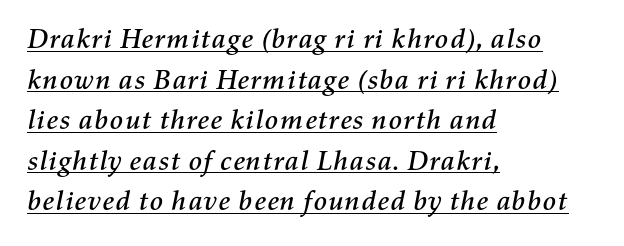
The image shows 28 px text type, italic (leaning right); set left-aligned, normal line spacing (1.45x), normal letter spacing, underlined; medium stroke contrast and a medium x-height.
